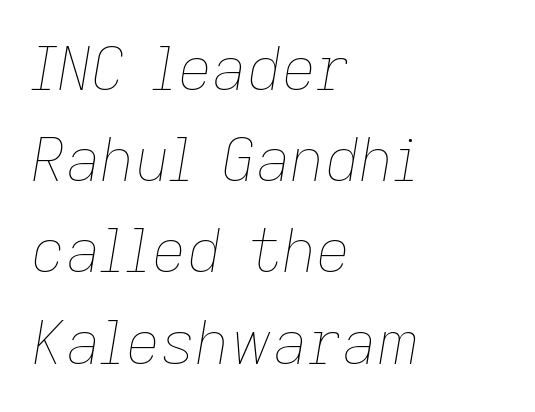
Q: Is the text bold? A: No.
Q: Is the text italic (slanted)? A: Yes, it leans right by about 9 degrees.
Q: Is the text underlined? A: No.
Q: How is the paragraph aligned? A: Left-aligned.
Q: Is the spacing between letters normal or unusually wide? A: Normal.
Q: Is the spacing between lines tight, normal or loose? A: Normal.
Q: Width (condensed, normal, or wide)? A: Normal.
Q: Stroke contrast? A: Low.
Q: x-height? A: Medium.
Q: Monospaced? A: No.
